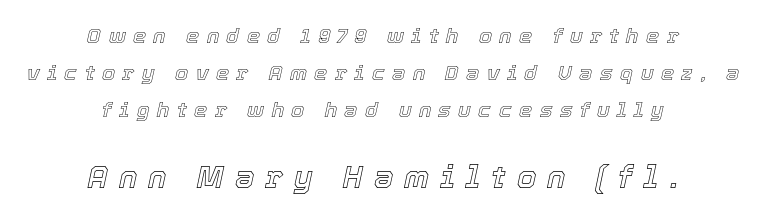
Look at the tracking — it's clearly loosened, letters drifting apart. A bare baseline throughout the passage. Here the designer chose a conventional face with non-uniform glyph widths. Is the lower block the larger one? Yes — the lower block carries the bigger type.
